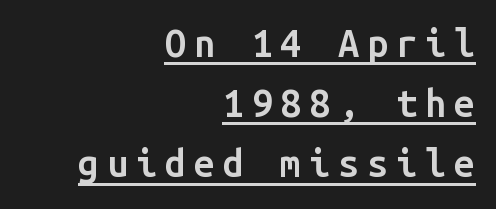
The image shows 38 px semibold sans-serif type, upright, monospaced; set right-aligned, normal line spacing (1.58x), unusually wide letter spacing (+0.2 em), underlined; low stroke contrast and a medium x-height.
